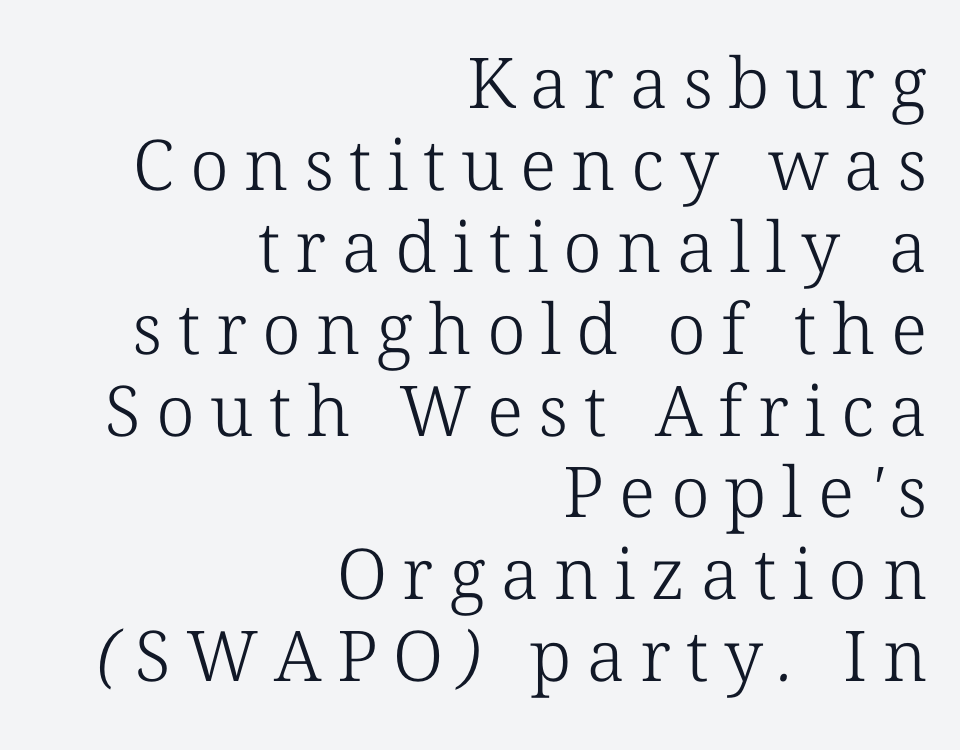
{"serif": "yes", "bold": "no", "weight": "light", "width": "normal", "stroke_contrast": "low", "x_height": "medium", "monospaced": "no", "underline": "no", "align": "right", "line_spacing_ratio": 1.17, "letter_spacing": "wide", "letter_spacing_em": 0.22, "glyph_px": 70}
